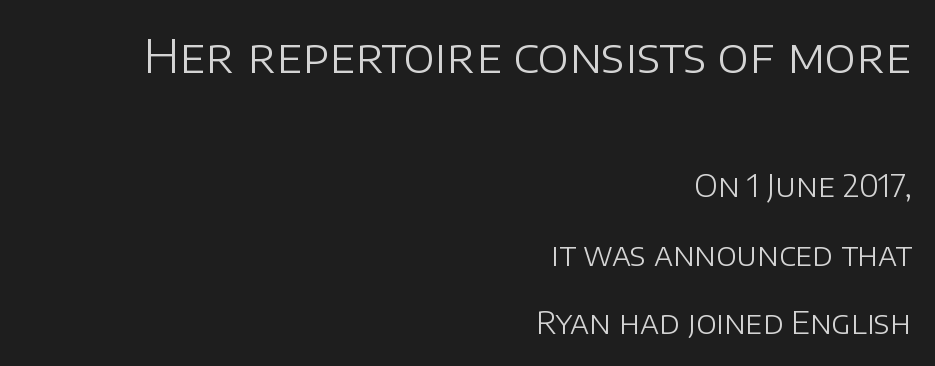
The image shows 47 px light sans-serif type, upright; set right-aligned, loose line spacing (2.21x), normal letter spacing, not underlined; the first (top) block is 1.52x larger; low stroke contrast and a large x-height.
